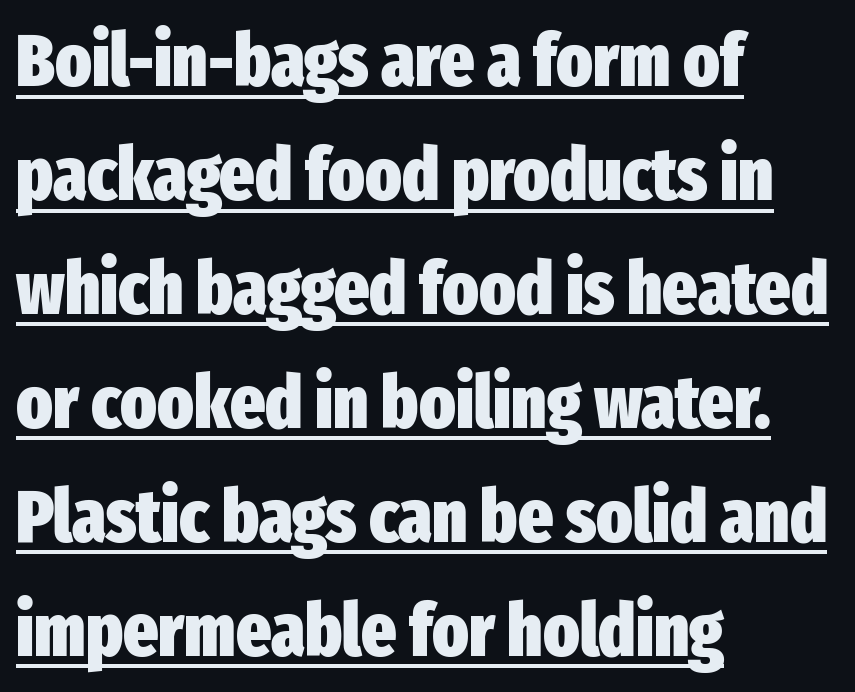
Compared with a centered layout, this one pins lines to the left instead. Type style note: lacks serifs. Ordinary non-slanted type is in use. The letters sit at their default tracking, neither squeezed nor spread. Leading: standard. A typesetter would call this proportional, since set widths differ per character.
